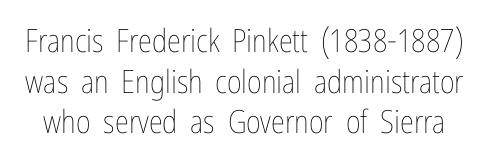
Q: Is the text bold? A: No.
Q: Is the text italic (slanted)? A: No, it is upright.
Q: Is the text underlined? A: No.
Q: Is the spacing between letters normal or unusually wide? A: Normal.
Q: Is the spacing between lines tight, normal or loose? A: Normal.
Q: Width (condensed, normal, or wide)? A: Condensed.
Q: Stroke contrast? A: Low.
Q: x-height? A: Medium.
Q: Monospaced? A: No.
